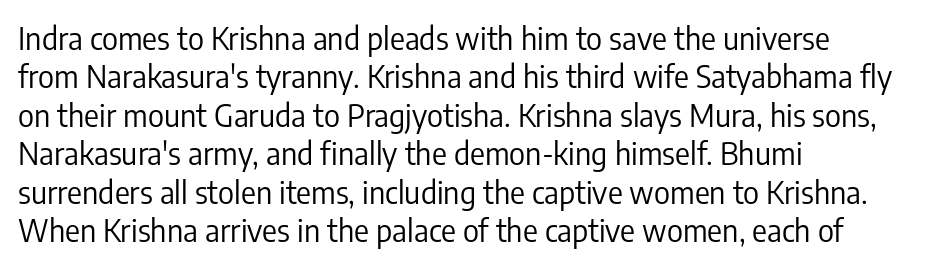
Q: Is the text bold? A: No.
Q: Is the text italic (slanted)? A: No, it is upright.
Q: Is the typeface a serif or a sans-serif typeface? A: Sans-serif.
Q: Is the text underlined? A: No.
Q: How is the paragraph aligned? A: Left-aligned.
Q: Is the spacing between letters normal or unusually wide? A: Normal.
Q: Width (condensed, normal, or wide)? A: Condensed.
Q: Stroke contrast? A: Low.
Q: x-height? A: Medium.
Q: Monospaced? A: No.
